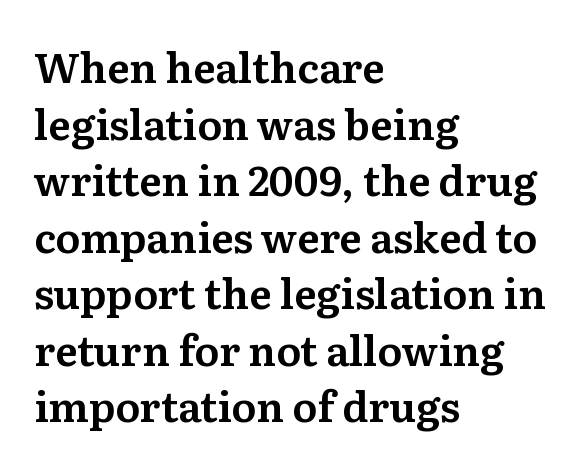
The image shows 41 px serif type, upright; set left-aligned, normal line spacing (1.38x), normal letter spacing, not underlined; medium stroke contrast and a medium x-height.
